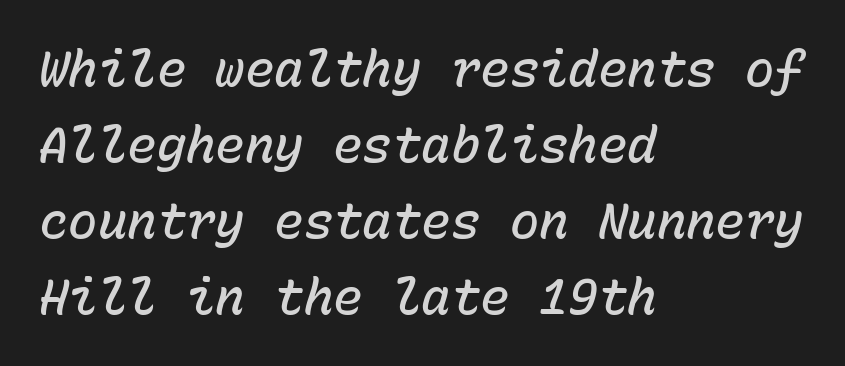
The image shows 49 px semibold type, italic (leaning right), monospaced; set left-aligned, normal line spacing (1.55x), normal letter spacing, not underlined; low stroke contrast and a medium x-height.
